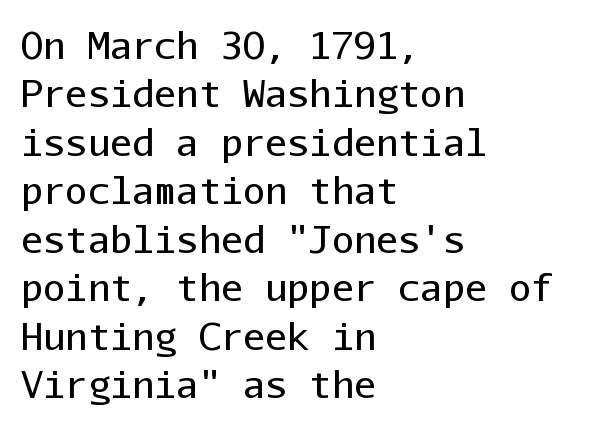
No feet cap the strokes, marking this as sans-serif type. Decoration check: the copy has no underline. The weight would be labelled regular, book, light, or lighter still. The paragraph has a hard left edge and a soft right edge. Reading down the column, the eye jumps a familiar distance to each next line. A typesetter would call this monospace, since all characters share one set width.
